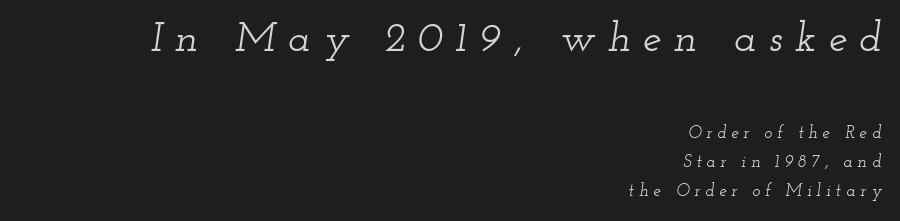
Q: Is the text italic (slanted)? A: Yes, it leans right by about 12 degrees.
Q: Is the typeface a serif or a sans-serif typeface? A: Serif.
Q: Is the text underlined? A: No.
Q: How is the paragraph aligned? A: Right-aligned.
Q: Is the spacing between letters normal or unusually wide? A: Unusually wide.
Q: Which block of text is set in a larger size, the first (top) or the second (bottom)? A: The first (top) one.
Q: Width (condensed, normal, or wide)? A: Wide.
Q: Stroke contrast? A: Low.
Q: x-height? A: Small.
Q: Monospaced? A: No.
